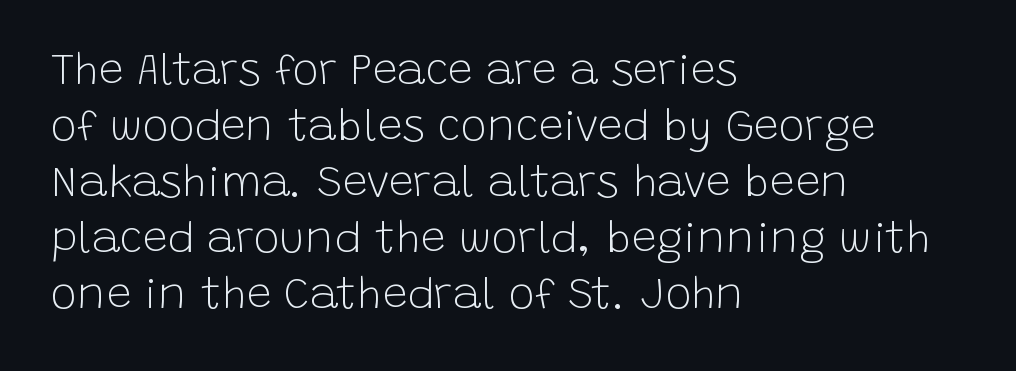
The image shows 44 px light sans-serif type, upright; set left-aligned, normal line spacing (1.27x), normal letter spacing, not underlined; low stroke contrast and a large x-height.
